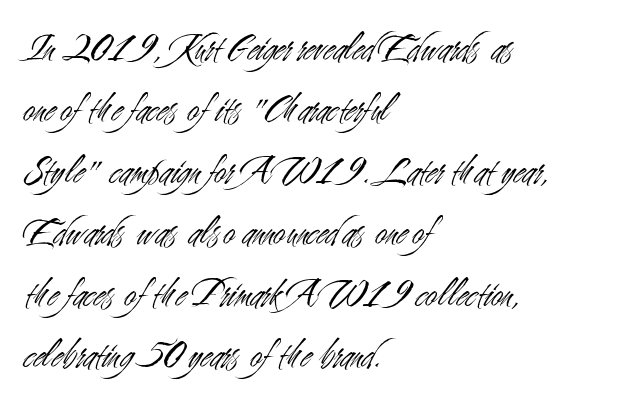
{"serif": "no", "bold": "no", "weight": "light", "width": "condensed", "stroke_contrast": "medium", "x_height": "small", "monospaced": "no", "underline": "no", "align": "left", "line_spacing": "normal", "line_spacing_ratio": 1.5, "letter_spacing": "normal", "letter_spacing_em": 0.0, "glyph_px": 41}
